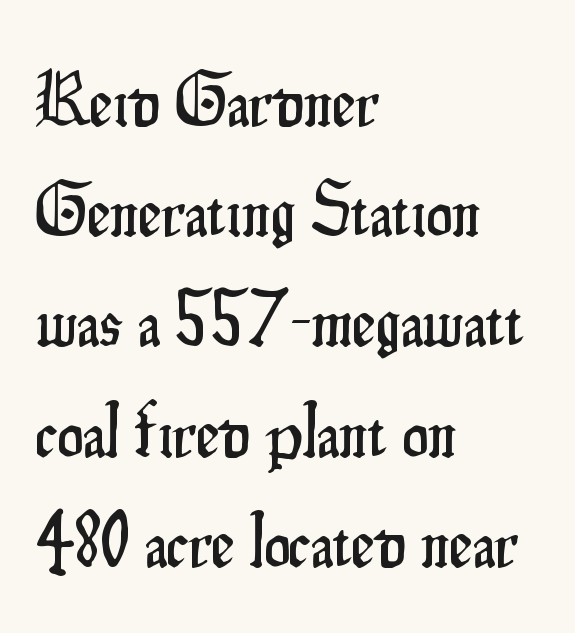
The image shows 73 px condensed sans-serif type, upright; set left-aligned, normal line spacing (1.51x), normal letter spacing, not underlined; low stroke contrast and a small x-height.
